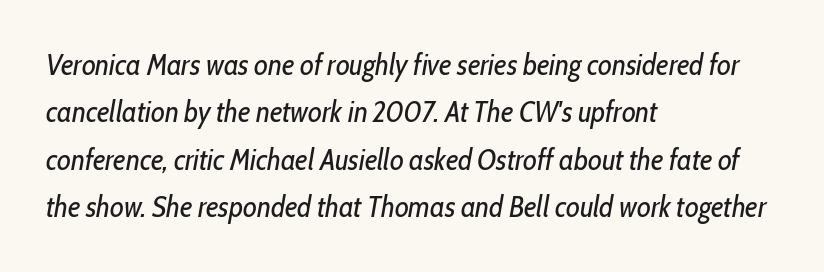
The image shows 30 px regular-weight, condensed type, italic (leaning right); set left-aligned, normal line spacing (1.58x), normal letter spacing, not underlined; low stroke contrast and a medium x-height.
